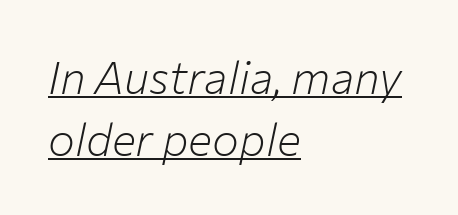
{"italic": "yes", "lean": "right", "slant_degrees": 12, "bold": "no", "weight": "light", "width": "normal", "stroke_contrast": "low", "x_height": "medium", "monospaced": "no", "underline": "yes", "align": "left", "line_spacing": "normal", "line_spacing_ratio": 1.38, "letter_spacing": "normal", "letter_spacing_em": 0.0, "glyph_px": 45}
